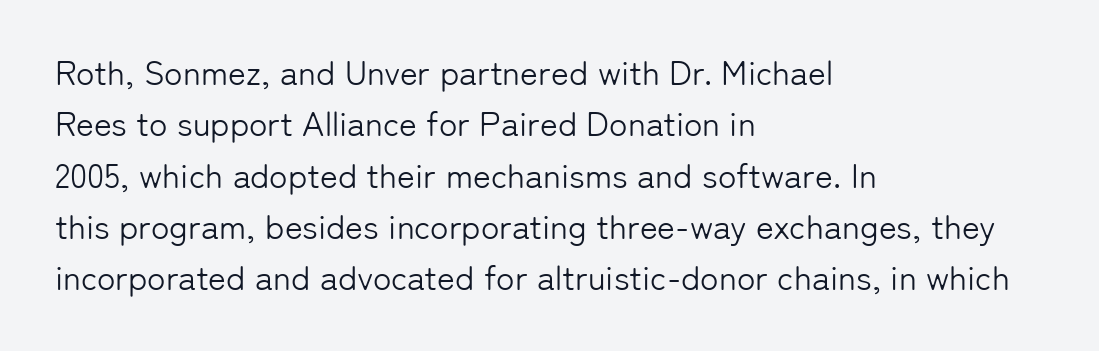
The image shows 34 px light sans-serif type, upright; set left-aligned, normal line spacing (1.51x), normal letter spacing, not underlined; low stroke contrast and a medium x-height.
